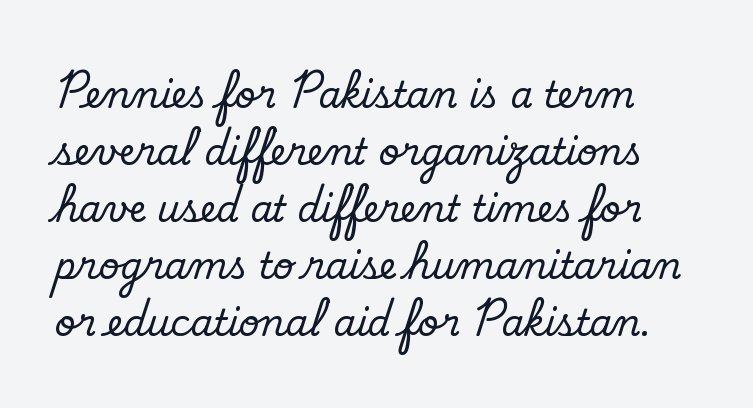
Q: Is the text bold? A: No.
Q: Is the typeface a serif or a sans-serif typeface? A: Sans-serif.
Q: Is the text underlined? A: No.
Q: Is the spacing between letters normal or unusually wide? A: Normal.
Q: Is the spacing between lines tight, normal or loose? A: Normal.
Q: Width (condensed, normal, or wide)? A: Normal.
Q: Stroke contrast? A: Low.
Q: x-height? A: Small.
Q: Monospaced? A: No.
